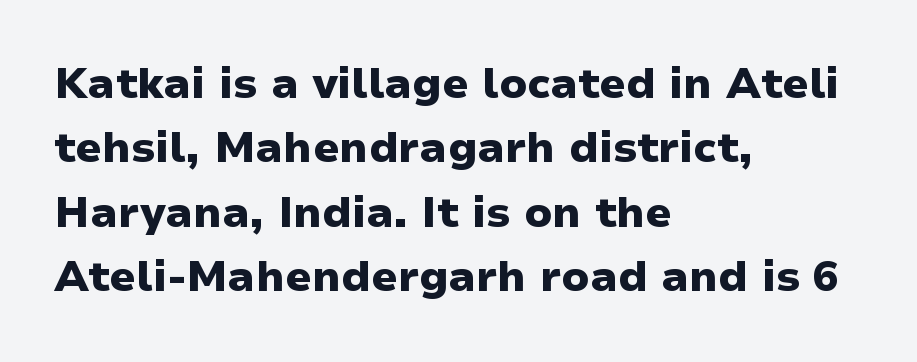
Q: Is the text bold? A: Yes.
Q: Is the text italic (slanted)? A: No, it is upright.
Q: Is the typeface a serif or a sans-serif typeface? A: Sans-serif.
Q: Is the text underlined? A: No.
Q: How is the paragraph aligned? A: Left-aligned.
Q: Is the spacing between letters normal or unusually wide? A: Normal.
Q: Is the spacing between lines tight, normal or loose? A: Normal.
Q: Width (condensed, normal, or wide)? A: Normal.
Q: Stroke contrast? A: Low.
Q: x-height? A: Medium.
Q: Monospaced? A: No.
